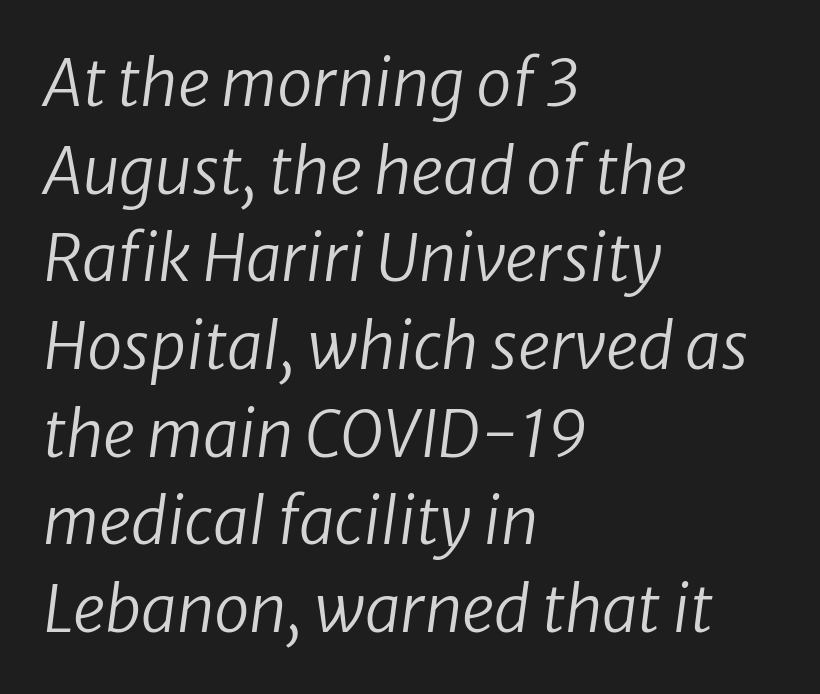
The image shows 64 px regular-weight type, italic (leaning right); set left-aligned, normal line spacing (1.37x), normal letter spacing, not underlined; low stroke contrast and a medium x-height.
